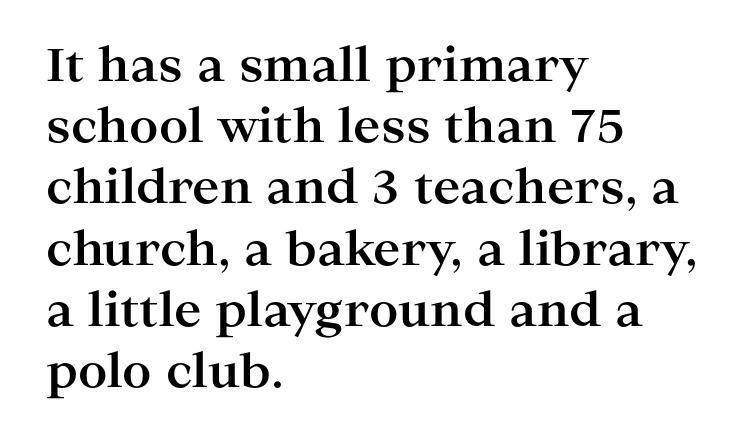
Q: Is the text bold? A: Yes.
Q: Is the text italic (slanted)? A: No, it is upright.
Q: Is the typeface a serif or a sans-serif typeface? A: Serif.
Q: Is the text underlined? A: No.
Q: How is the paragraph aligned? A: Left-aligned.
Q: Is the spacing between letters normal or unusually wide? A: Normal.
Q: Is the spacing between lines tight, normal or loose? A: Normal.
Q: Width (condensed, normal, or wide)? A: Wide.
Q: Stroke contrast? A: High.
Q: x-height? A: Medium.
Q: Monospaced? A: No.
